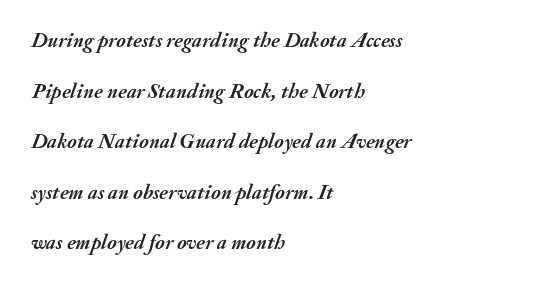
{"italic": "yes", "lean": "right", "slant_degrees": 20, "bold": "yes", "underline": "no", "align": "left", "line_spacing": "loose", "line_spacing_ratio": 2.41, "letter_spacing": "normal", "letter_spacing_em": 0.0, "glyph_px": 21}
